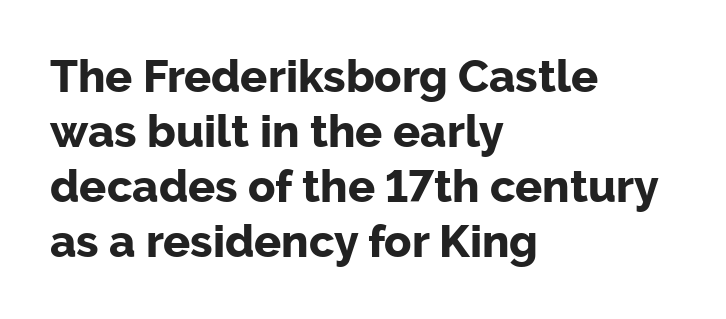
Q: Is the text bold? A: Yes.
Q: Is the text italic (slanted)? A: No, it is upright.
Q: Is the typeface a serif or a sans-serif typeface? A: Sans-serif.
Q: Is the text underlined? A: No.
Q: How is the paragraph aligned? A: Left-aligned.
Q: Is the spacing between letters normal or unusually wide? A: Normal.
Q: Width (condensed, normal, or wide)? A: Normal.
Q: Stroke contrast? A: Low.
Q: x-height? A: Medium.
Q: Monospaced? A: No.
